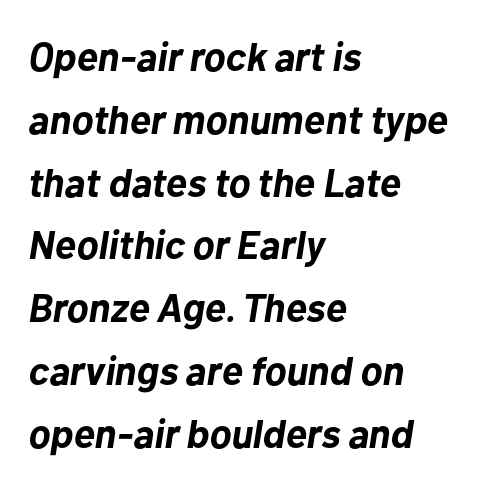
The passage shown stacks its lines at a standard gap. The rendering uses natural spacing where letterforms have individual widths. The space directly below the letters is spotless. The face used here has the dense, thick strokes of a bold. You can tell it's italic because the verticals aren't actually vertical.
